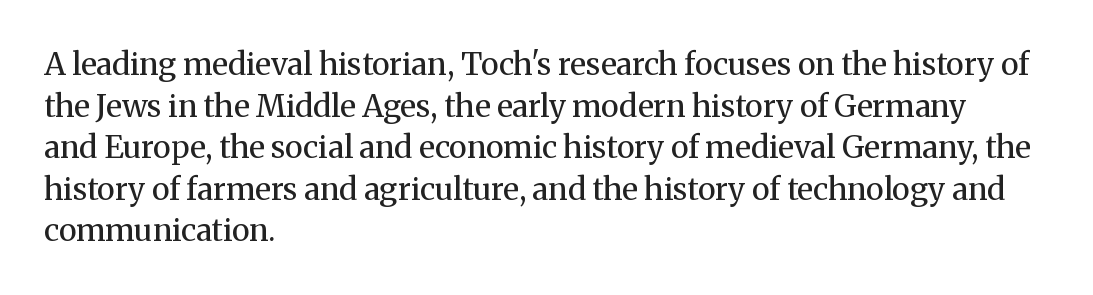
The image shows 31 px regular-weight serif type, upright; set left-aligned, normal line spacing (1.34x), normal letter spacing, not underlined; medium stroke contrast and a medium x-height.
